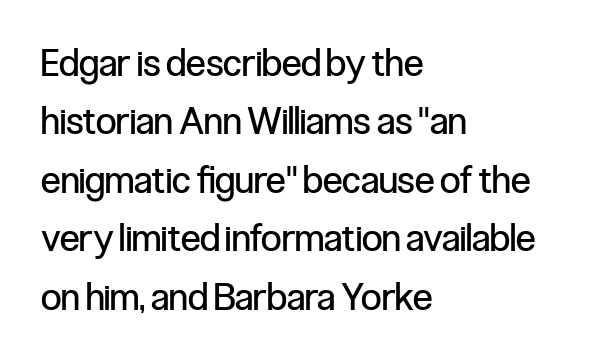
Each word holds together tightly as a unit, with standard inter-letter gaps. Bare-footed words on every line. Posture: vertical. Varying glyph widths throughout — classic text-font behaviour. Regarding serifs, this sample does without them. All the whitespace from short lines collects on the right.
